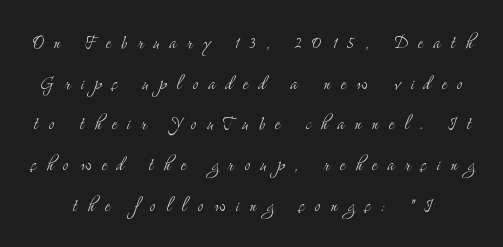
The image shows 22 px text type; set line spacing 1.85x, unusually wide letter spacing (+0.48 em), not underlined.
